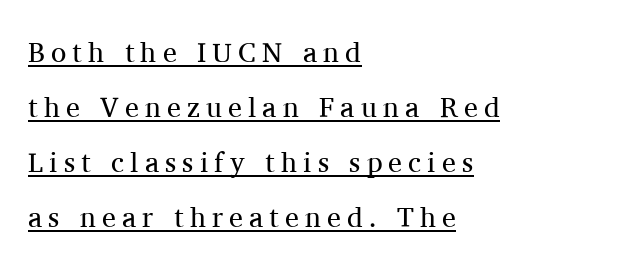
{"serif": "yes", "italic": "no", "bold": "no", "weight": "regular", "width": "normal", "stroke_contrast": "medium", "x_height": "medium", "monospaced": "no", "underline": "yes", "align": "left", "line_spacing": "loose", "line_spacing_ratio": 1.97, "letter_spacing": "wide", "letter_spacing_em": 0.22, "glyph_px": 28}
